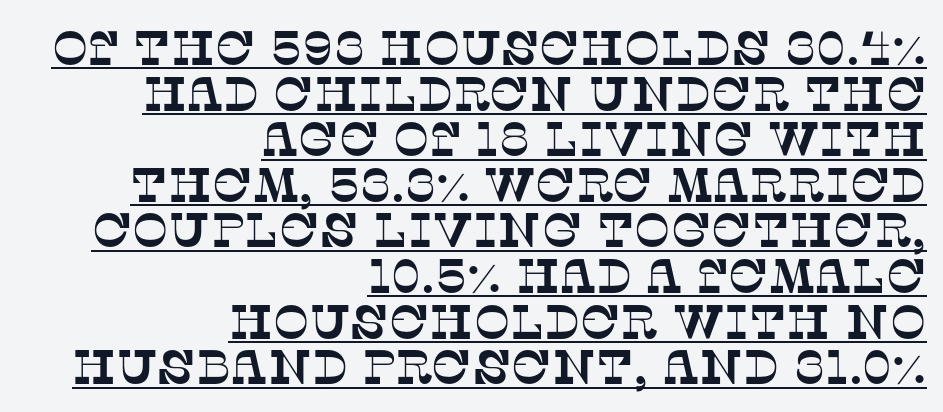
Q: Is the typeface a serif or a sans-serif typeface? A: Serif.
Q: Is the text underlined? A: Yes.
Q: How is the paragraph aligned? A: Right-aligned.
Q: Is the spacing between letters normal or unusually wide? A: Normal.
Q: Is the spacing between lines tight, normal or loose? A: Tight.
Q: Width (condensed, normal, or wide)? A: Normal.
Q: Stroke contrast? A: Low.
Q: x-height? A: Large.
Q: Monospaced? A: No.
